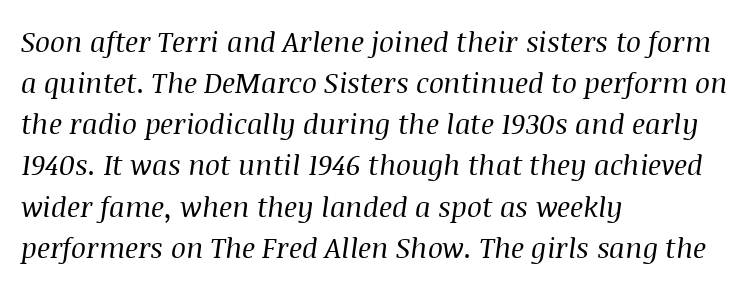
Q: Is the text bold? A: No.
Q: Is the text italic (slanted)? A: Yes, it leans right by about 8 degrees.
Q: Is the typeface a serif or a sans-serif typeface? A: Serif.
Q: Is the text underlined? A: No.
Q: How is the paragraph aligned? A: Left-aligned.
Q: Is the spacing between letters normal or unusually wide? A: Normal.
Q: Is the spacing between lines tight, normal or loose? A: Normal.
Q: Width (condensed, normal, or wide)? A: Normal.
Q: Stroke contrast? A: Medium.
Q: x-height? A: Large.
Q: Monospaced? A: No.
